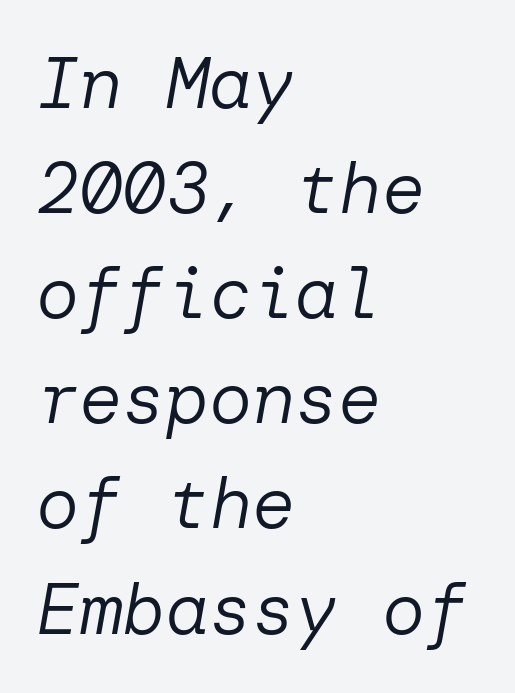
The image shows 72 px regular-weight type, italic (leaning right); set left-aligned, normal line spacing (1.46x), normal letter spacing, not underlined; low stroke contrast and a medium x-height.
